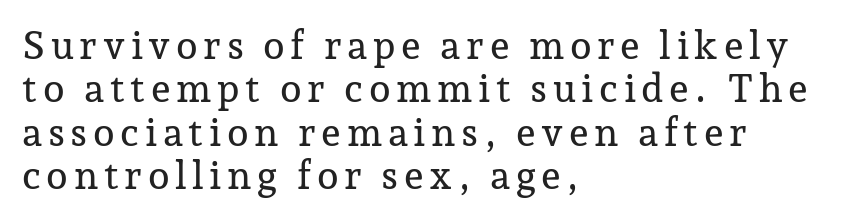
How would I describe the line gaps? Narrow and economical. The passage shown is typed in a proportional face where columns would drift. Note: serifs present on the glyphs. The ragged edge is on the right, which tells us the setting is flush left. Every stem runs plumb, perpendicular to the baseline. A clean baseline with only descenders dipping below it.
